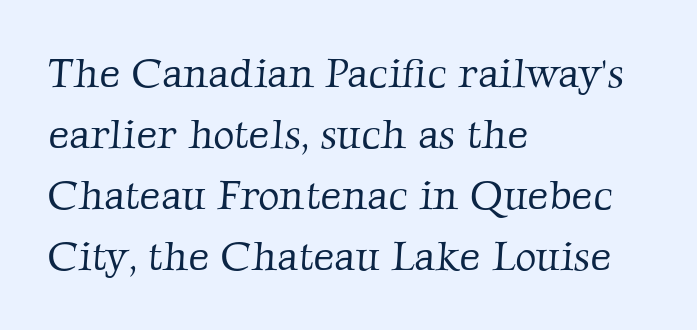
The image shows 41 px light serif type; set left-aligned, normal line spacing (1.49x), normal letter spacing, not underlined; low stroke contrast and a medium x-height.
